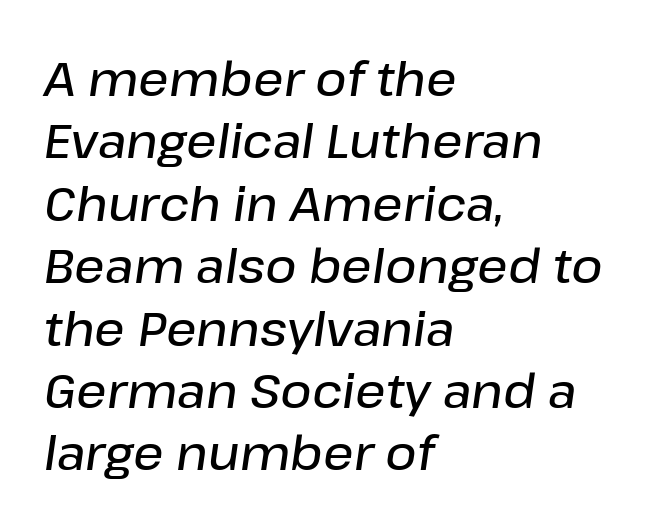
Q: Is the text bold? A: Semi-bold.
Q: Is the text italic (slanted)? A: Yes, it leans right by about 8 degrees.
Q: Is the text underlined? A: No.
Q: How is the paragraph aligned? A: Left-aligned.
Q: Is the spacing between letters normal or unusually wide? A: Normal.
Q: Is the spacing between lines tight, normal or loose? A: Normal.
Q: Width (condensed, normal, or wide)? A: Normal.
Q: Stroke contrast? A: Low.
Q: x-height? A: Medium.
Q: Monospaced? A: No.
